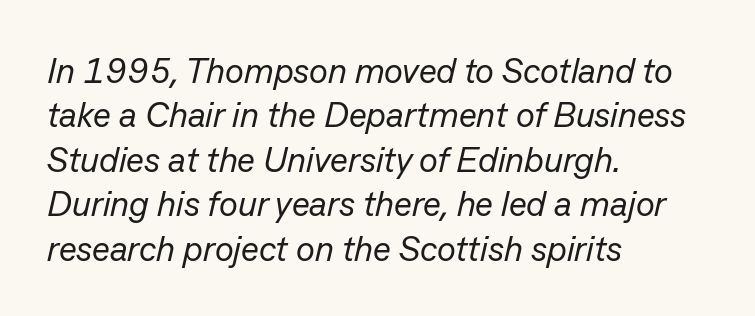
The image shows 35 px regular-weight type, italic (leaning right); set left-aligned, normal line spacing (1.27x), normal letter spacing, not underlined; low stroke contrast and a medium x-height.
